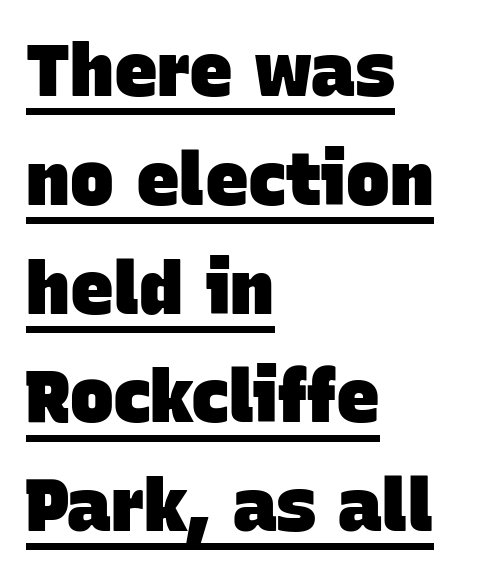
The image shows 73 px heavy sans-serif type; set left-aligned, normal line spacing (1.49x), normal letter spacing, underlined; low stroke contrast and a large x-height.
